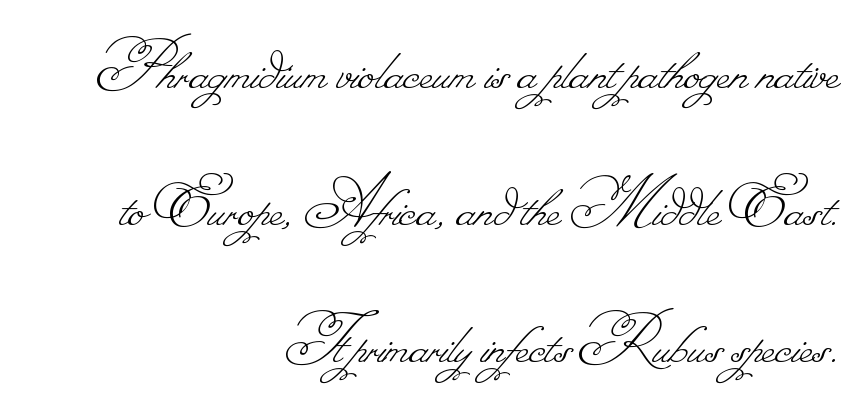
Q: Is the text bold? A: No.
Q: Is the text underlined? A: No.
Q: How is the paragraph aligned? A: Right-aligned.
Q: Is the spacing between letters normal or unusually wide? A: Normal.
Q: Width (condensed, normal, or wide)? A: Normal.
Q: Stroke contrast? A: Low.
Q: Monospaced? A: No.
